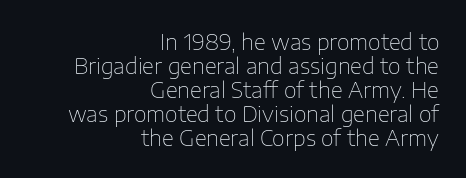
{"italic": "no", "bold": "no", "underline": "no", "align": "right", "line_spacing": "tight", "line_spacing_ratio": 1.09, "letter_spacing": "normal", "letter_spacing_em": 0.0, "glyph_px": 22}
